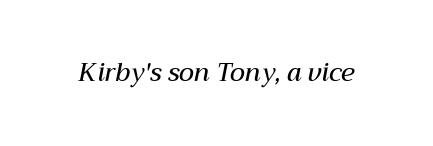
The image shows 25 px text type, italic (leaning right); set normal letter spacing, not underlined.
